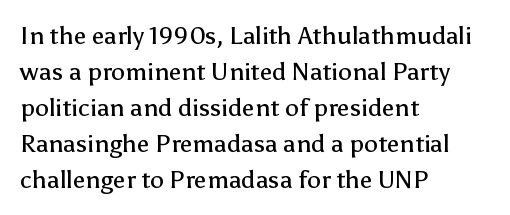
The image shows 25 px text type, upright; set left-aligned, normal line spacing (1.44x), normal letter spacing, not underlined.
